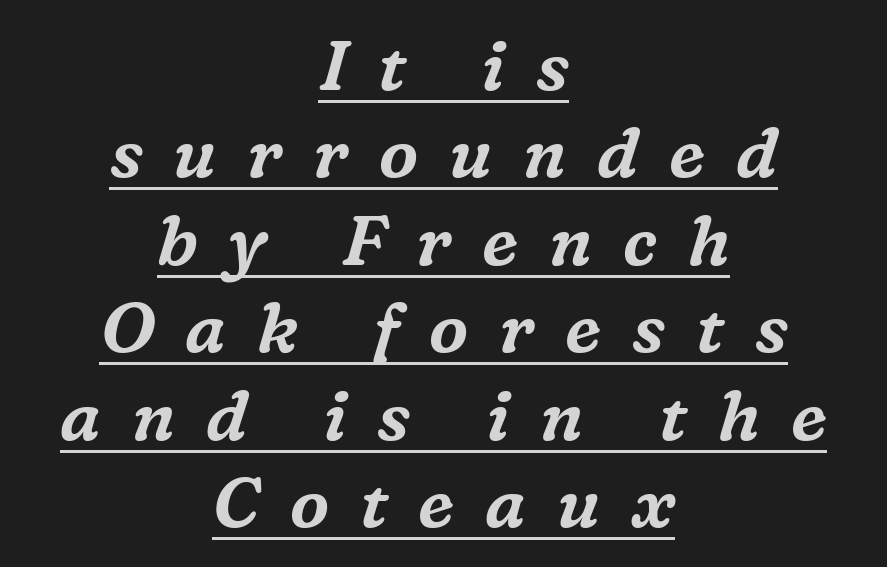
Honestly, the letter spacing is so wide it's the main thing you notice. The paragraph has two soft edges and a firm central axis. The axis of the letterforms is tilted away from vertical. A typesetter would label this face a serif.
